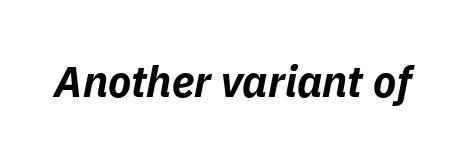
Quick note: underline off. Proportional: the letters do not fall into vertical columns. The letters are slanted; this is an italic face. Weight: bold. This rendering leaves character spacing at its baseline value.
